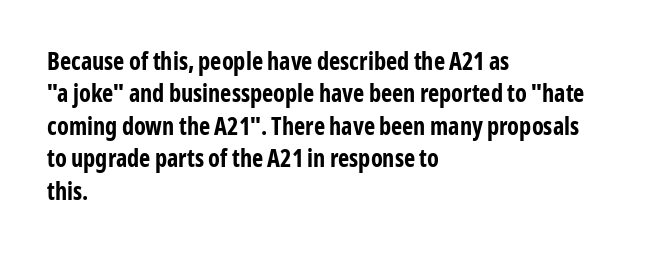
Whoever set this chose a conventional vertical rhythm. Emphasis by weight is at full strength: bold. The setting favours the left margin, as ordinary paragraphs usually do. Glance below the letters and you will spot only blank space. Rendered with straight, roman letterforms.
